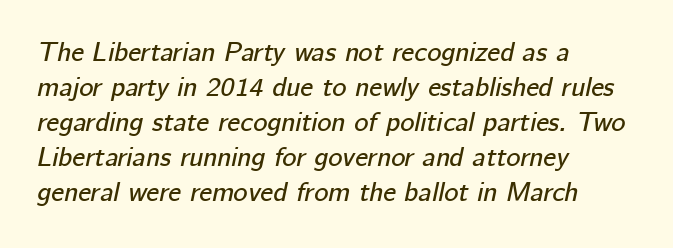
An italicized treatment has been applied to the whole sample. Is the letter spacing exaggerated? No — it looks like the ordinary default. The block of text has a typical density, with ordinary space between rows. Anything drawn beneath the words? Only blank space.
